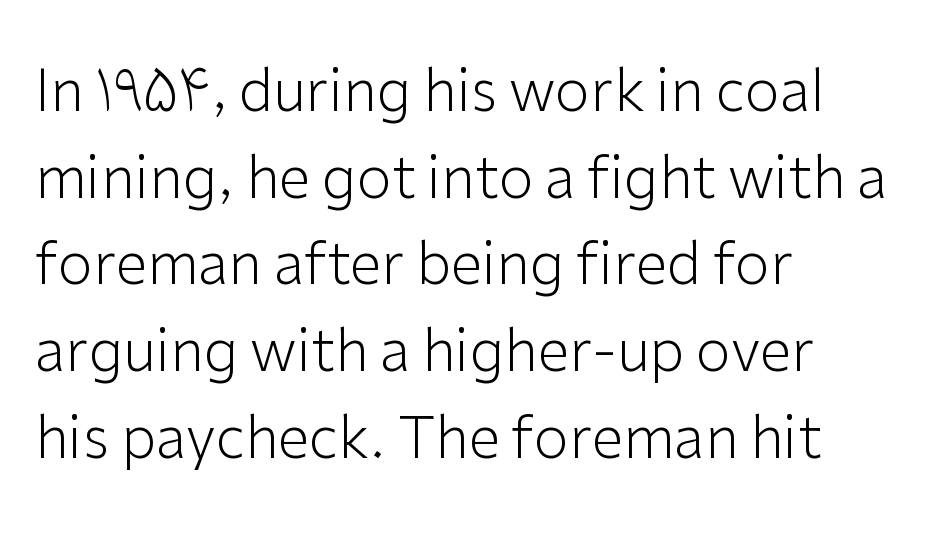
{"serif": "no", "italic": "no", "bold": "no", "weight": "light", "width": "normal", "stroke_contrast": "low", "x_height": "medium", "monospaced": "no", "underline": "no", "align": "left", "line_spacing": "normal", "line_spacing_ratio": 1.52, "letter_spacing": "normal", "letter_spacing_em": 0.0, "glyph_px": 57}
